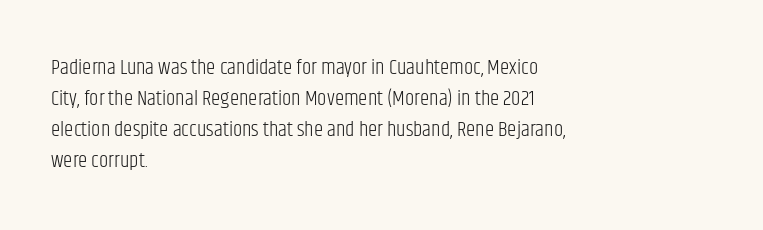
No chunkiness to these letters — they're not bold. The area under the type is left untouched. This rendering uses left alignment, leaving the right contour irregular. The font's upright variant was chosen for this text. Compared with typical body copy, the letter spacing here is the same.
